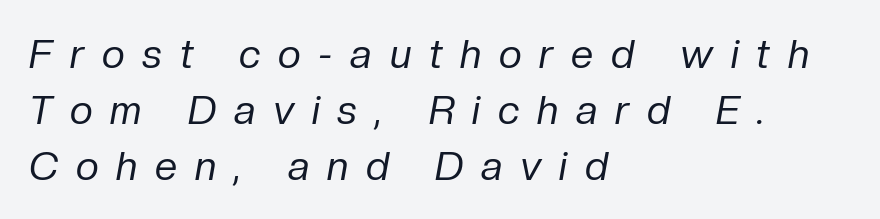
The image shows 40 px regular-weight type, italic (leaning right); set left-aligned, normal line spacing (1.4x), unusually wide letter spacing (+0.45 em), not underlined; low stroke contrast and a medium x-height.
